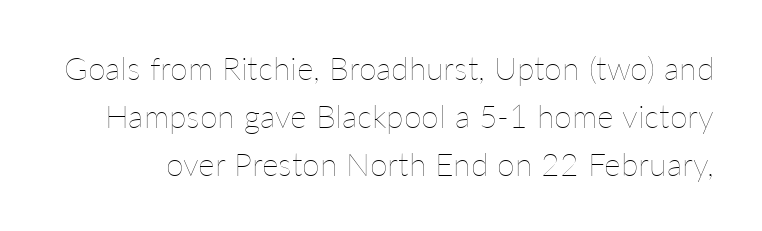
The image shows 32 px thin type, upright; set normal line spacing (1.5x), normal letter spacing, not underlined; low stroke contrast and a medium x-height.
